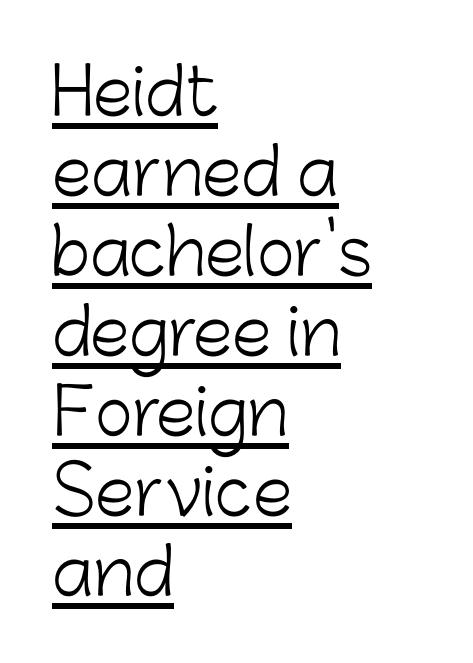
The image shows 64 px light sans-serif type, upright; set left-aligned, normal line spacing (1.25x), normal letter spacing, underlined; low stroke contrast and a medium x-height.
